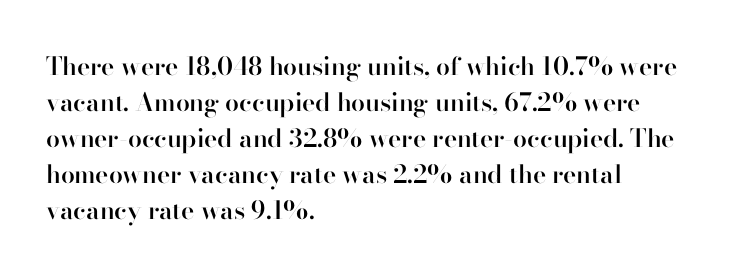
Q: Is the text bold? A: Semi-bold.
Q: Is the text italic (slanted)? A: No, it is upright.
Q: Is the text underlined? A: No.
Q: How is the paragraph aligned? A: Left-aligned.
Q: Is the spacing between letters normal or unusually wide? A: Normal.
Q: Is the spacing between lines tight, normal or loose? A: Normal.
